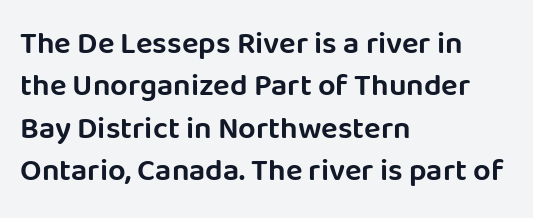
The image shows 31 px sans-serif type, upright; set left-aligned, normal line spacing (1.37x), normal letter spacing, not underlined; low stroke contrast and a large x-height.
